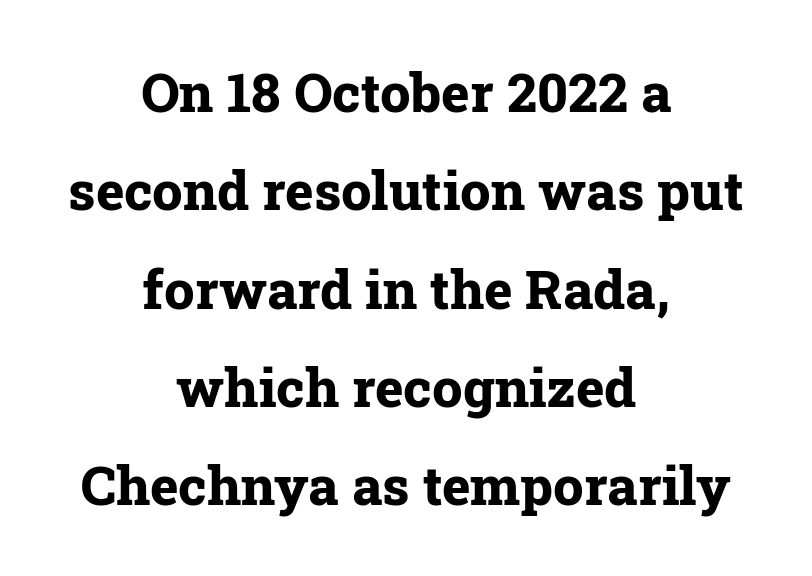
Each letter keeps its own natural width here, so spacing adapts to shape. These lines were composed using upright roman letters. Casual observation: everything's sitting right in the middle. Underline: absent.
